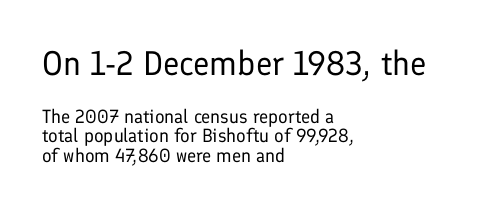
The image shows 34 px regular-weight sans-serif type, upright; set left-aligned, tight line spacing (1.02x), normal letter spacing, not underlined; the first (top) block is 1.79x larger; low stroke contrast and a medium x-height.
